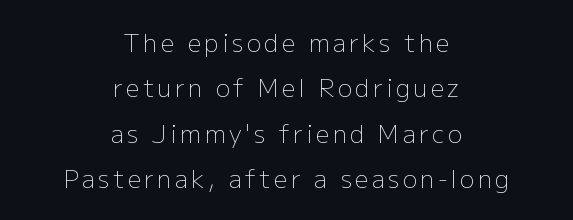
Q: Is the text bold? A: No.
Q: Is the text italic (slanted)? A: No, it is upright.
Q: Is the text underlined? A: No.
Q: How is the paragraph aligned? A: Centered.
